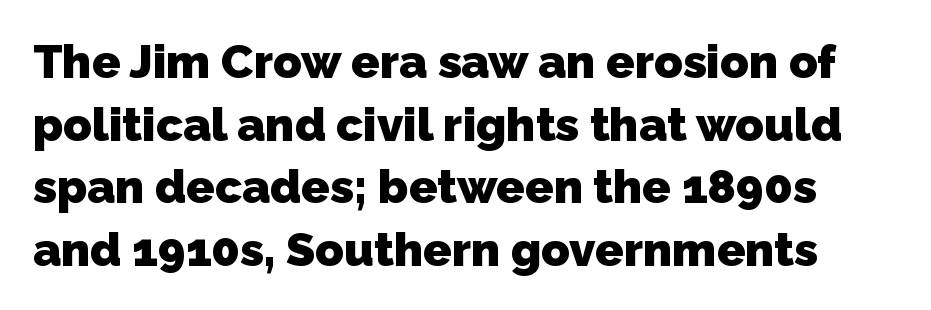
The image shows 47 px heavy sans-serif type; set normal line spacing (1.33x), normal letter spacing, not underlined; low stroke contrast and a medium x-height.
